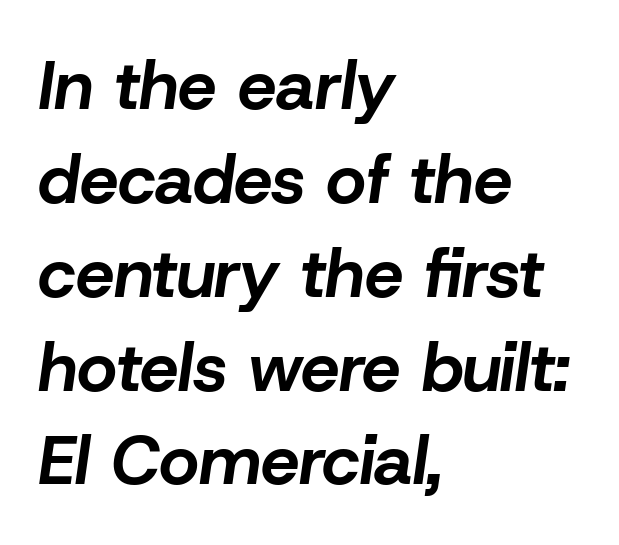
The image shows 69 px bold type, italic (leaning right); set left-aligned, normal line spacing (1.36x), normal letter spacing, not underlined; low stroke contrast and a medium x-height.
